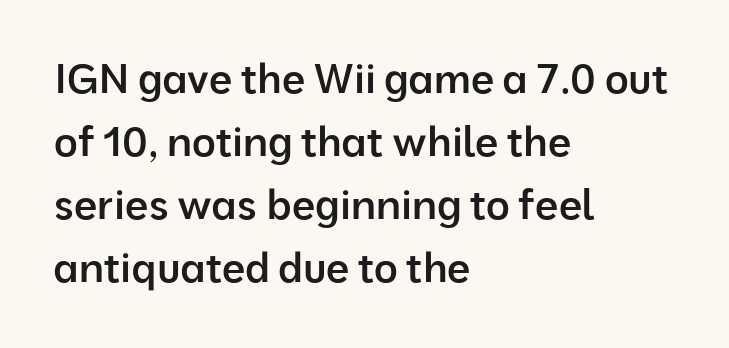
Does the lettering tilt? It doesn't — this is upright. Check under the words: just untouched page. Look at the stroke-to-counter ratio: somewhat heavy, a semibold. This sample has the flowing, uneven cadence of proportional lettering. In CSS terms this would be text-align: left. Short note: letters normally spaced.
